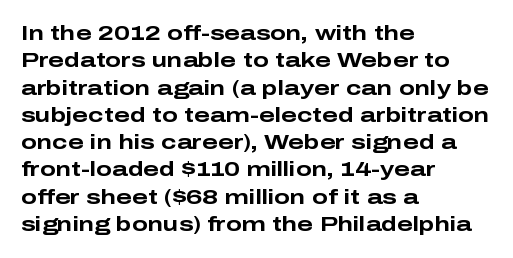
Q: Is the text bold? A: Yes.
Q: Is the text italic (slanted)? A: No, it is upright.
Q: Is the text underlined? A: No.
Q: How is the paragraph aligned? A: Left-aligned.
Q: Is the spacing between letters normal or unusually wide? A: Normal.
Q: Is the spacing between lines tight, normal or loose? A: Normal.
